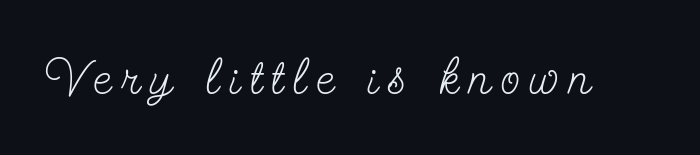
The image shows 50 px light, condensed serif type; set unusually wide letter spacing (+0.21 em), not underlined; low stroke contrast and a small x-height.
